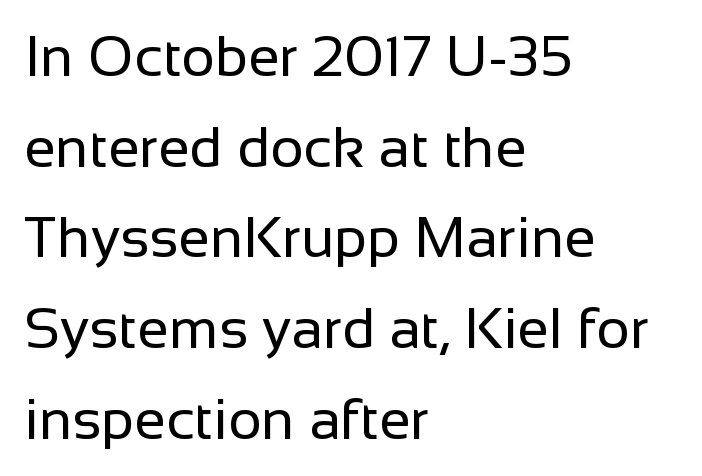
The image shows 57 px regular-weight sans-serif type, upright; set left-aligned, normal line spacing (1.59x), normal letter spacing, not underlined; low stroke contrast and a medium x-height.
